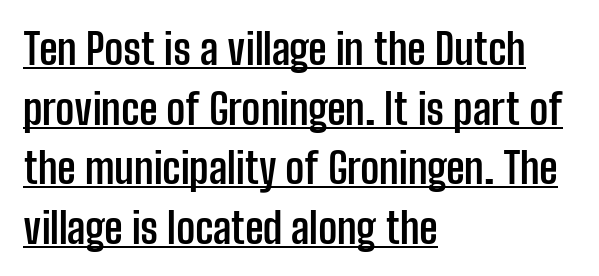
These lines carry a lot of weight — the face is fully bold. Honestly, the letter spacing is just normal — you wouldn't notice it. Quick note: not italic, upright. Line beginnings align vertically; line endings do not.
